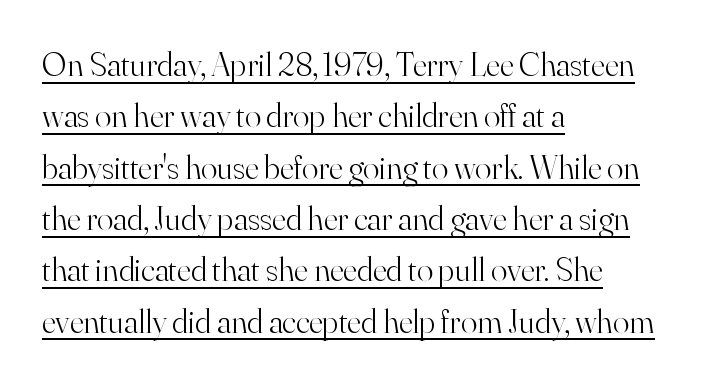
These lines keep a tight, regular rhythm from letter to letter. Looks like regular typesetting: each glyph gets only the width it needs. Descenders here cross a horizontal rule under the line. Posture: vertical. The lines sit at an ordinary, default distance from one another. If you drew a ruler down the left edge, every line would touch it.
